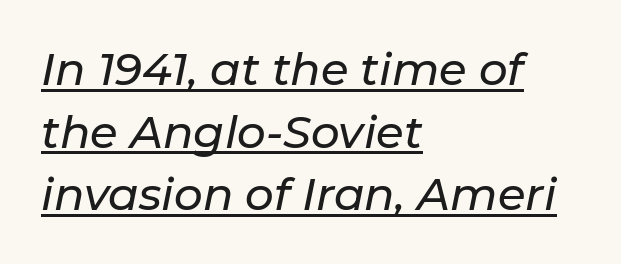
Each new line begins a customary step beneath the previous one. Compared with a centered layout, this one pins lines to the left instead. Italic? Definitely — the glyphs are oblique. Default kerning and tracking; the words read as compact shapes. The passage shown is typed in a proportional face where columns would drift. This rendering features underlined lettering.
